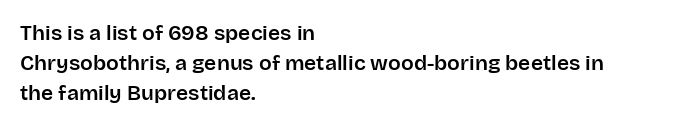
Q: Is the text italic (slanted)? A: No, it is upright.
Q: Is the text underlined? A: No.
Q: How is the paragraph aligned? A: Left-aligned.
Q: Is the spacing between letters normal or unusually wide? A: Normal.
Q: Is the spacing between lines tight, normal or loose? A: Normal.
